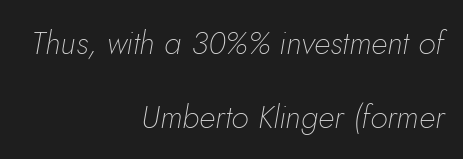
Q: Is the text bold? A: No.
Q: Is the text italic (slanted)? A: Yes, it leans right by about 5 degrees.
Q: Is the text underlined? A: No.
Q: How is the paragraph aligned? A: Right-aligned.
Q: Is the spacing between letters normal or unusually wide? A: Normal.
Q: Is the spacing between lines tight, normal or loose? A: Loose.
Q: Width (condensed, normal, or wide)? A: Normal.
Q: Stroke contrast? A: Low.
Q: x-height? A: Small.
Q: Monospaced? A: No.
